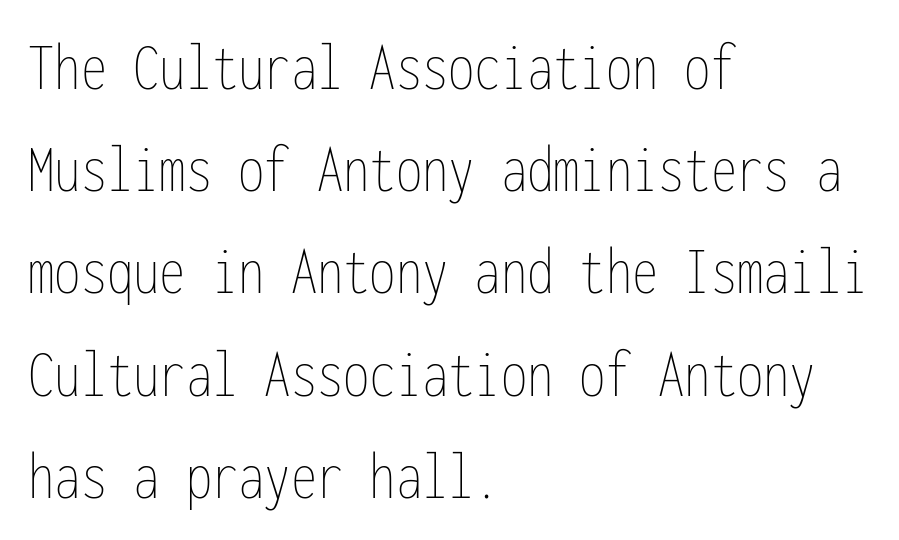
{"italic": "no", "bold": "no", "weight": "thin", "width": "condensed", "stroke_contrast": "low", "x_height": "medium", "monospaced": "yes", "underline": "no", "align": "left", "line_spacing": "normal", "line_spacing_ratio": 1.46, "letter_spacing": "normal", "letter_spacing_em": 0.0, "glyph_px": 70}
